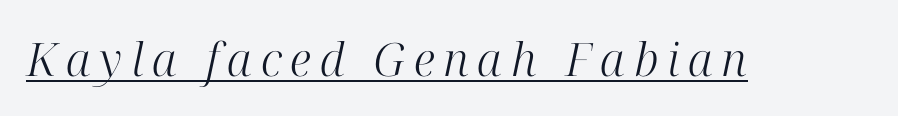
The image shows 46 px light serif type, italic (leaning right); set underlined; high stroke contrast and a medium x-height.
